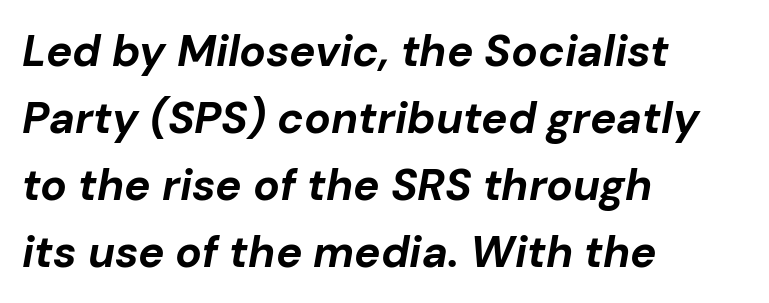
The specimen omits any rule beneath the text block's lines. One glance says typical: line gaps are just what's usual. Every character sits at an angle, as italics do. Do the characters align in a grid? No, the font is proportional.
